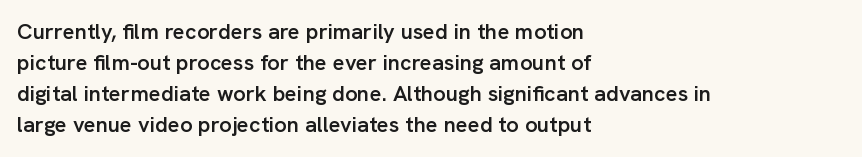
Does extra space separate the letters? No, they use regular spacing. Italic? Not at all — the glyphs are vertical. Notice how the passage keeps a crisp vertical edge on the left only. In terms of leading, this rendering sits right in the middle.
